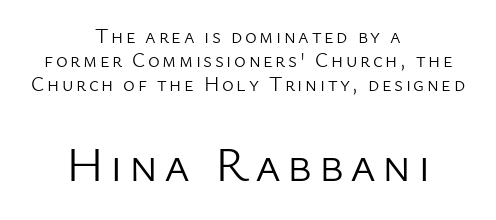
Q: Is the text bold? A: No.
Q: Is the text italic (slanted)? A: No, it is upright.
Q: Is the typeface a serif or a sans-serif typeface? A: Sans-serif.
Q: Is the text underlined? A: No.
Q: How is the paragraph aligned? A: Centered.
Q: Which block of text is set in a larger size, the first (top) or the second (bottom)? A: The second (bottom) one.
Q: Width (condensed, normal, or wide)? A: Normal.
Q: Stroke contrast? A: Low.
Q: x-height? A: Medium.
Q: Monospaced? A: No.
